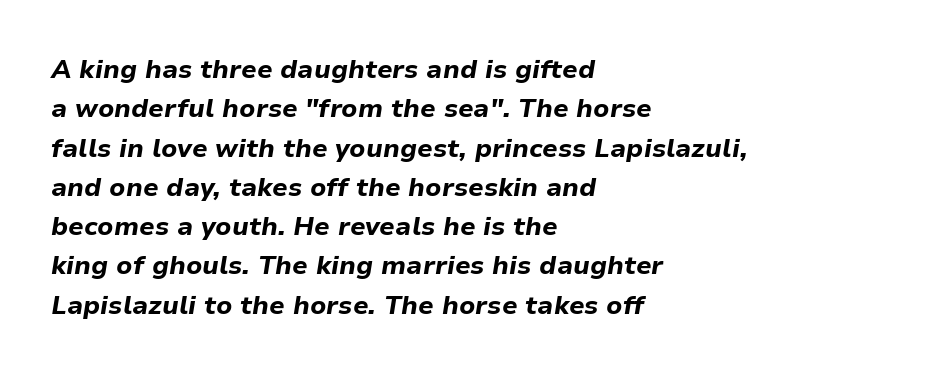
Designer's note — italics engaged. No word sits above an underline. Leading matches the norm, producing a regular column. These lines are set flush left with a ragged right edge.
